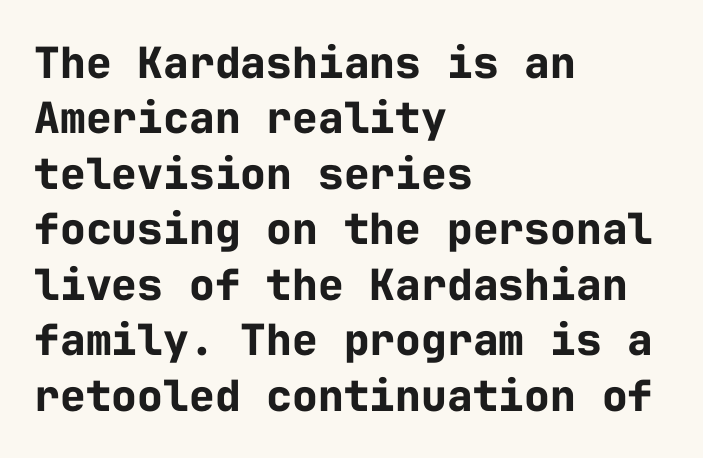
Between one letter and the next there's only the usual sliver of space. Fixed-width glyphs throughout — classic coding-font behaviour. Regarding leading, the lines here are spaced in the standard way. Weight: bold. Glance below the letters and you will spot only blank space. The face used here is a sans, in the tradition of grotesques and geometrics.
